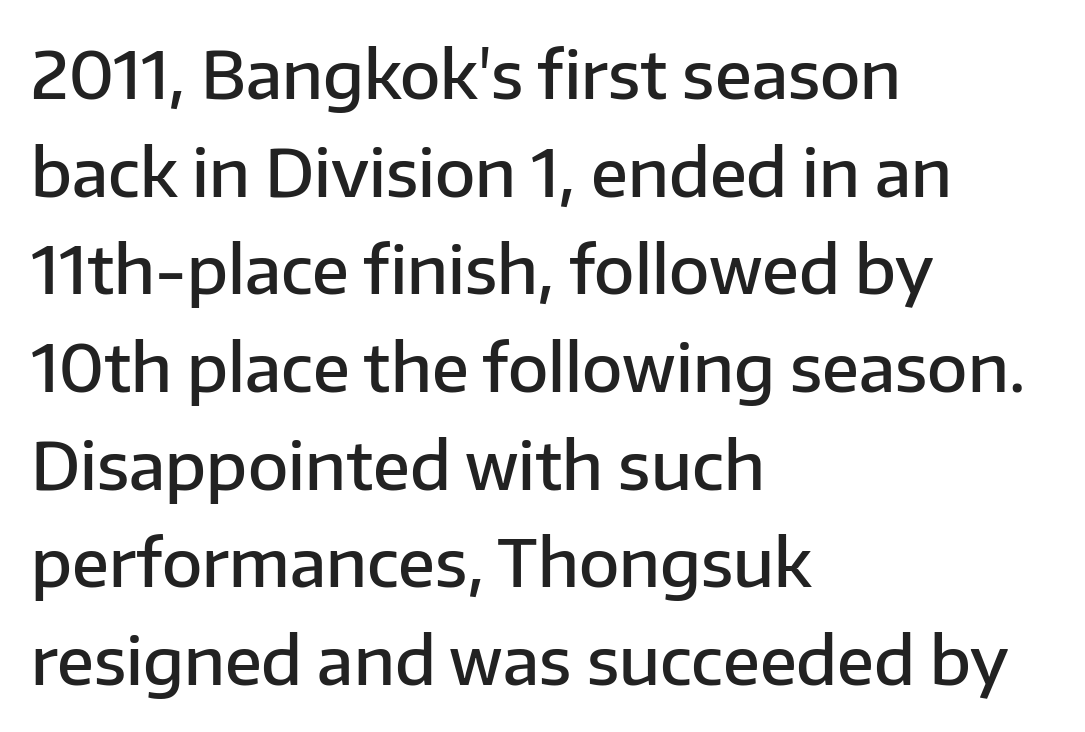
Q: Is the text bold? A: Semi-bold.
Q: Is the text italic (slanted)? A: No, it is upright.
Q: Is the typeface a serif or a sans-serif typeface? A: Sans-serif.
Q: Is the text underlined? A: No.
Q: How is the paragraph aligned? A: Left-aligned.
Q: Is the spacing between letters normal or unusually wide? A: Normal.
Q: Is the spacing between lines tight, normal or loose? A: Normal.
Q: Width (condensed, normal, or wide)? A: Normal.
Q: Stroke contrast? A: Low.
Q: x-height? A: Medium.
Q: Monospaced? A: No.
